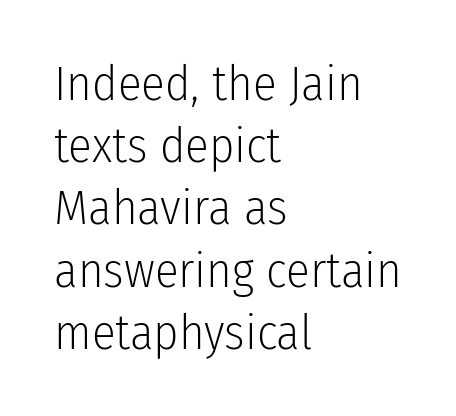
These lines keep a tight, regular rhythm from letter to letter. The typeface chosen for these lines omits serifs. Notice how the passage keeps a crisp vertical edge on the left only. Compared with a typical body face, this is equally light or lighter still.
